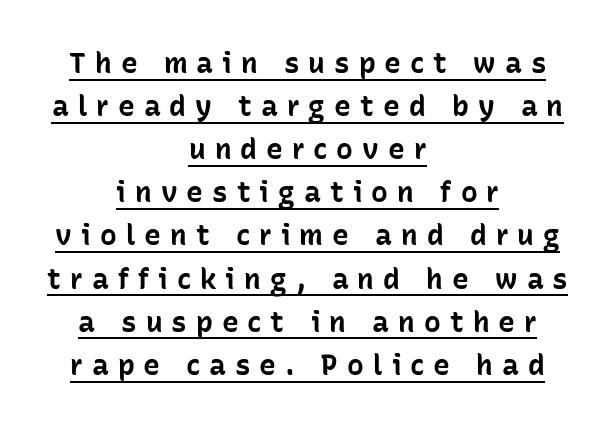
Tracking here is generous; glyphs stand well apart from one another. Does the type have serifs? No, each stem ends abruptly. Evenly set lines give the paragraph a standard silhouette. Do the characters align in a grid? No, the font is proportional.
